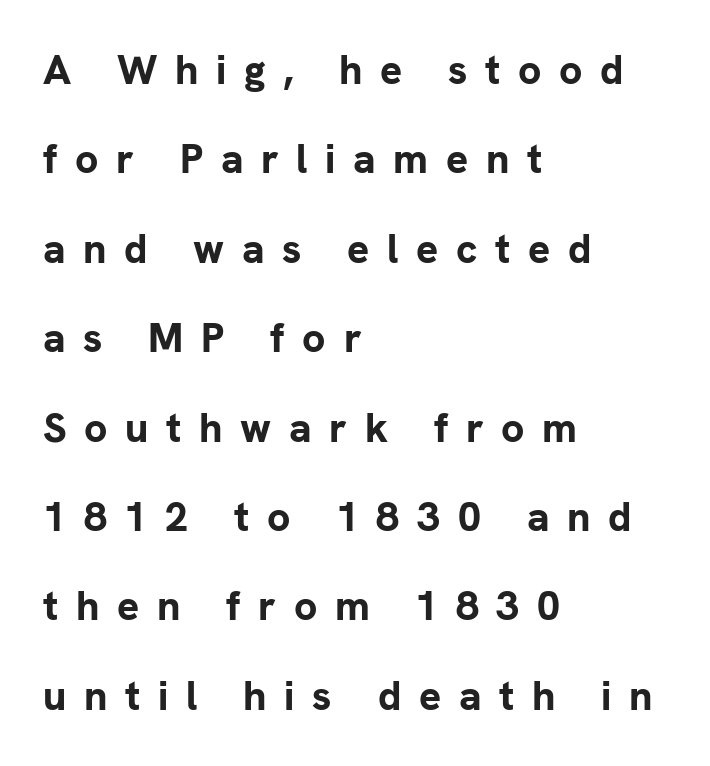
Q: Is the text bold? A: Yes.
Q: Is the text italic (slanted)? A: No, it is upright.
Q: Is the typeface a serif or a sans-serif typeface? A: Sans-serif.
Q: Is the text underlined? A: No.
Q: How is the paragraph aligned? A: Left-aligned.
Q: Is the spacing between letters normal or unusually wide? A: Unusually wide.
Q: Is the spacing between lines tight, normal or loose? A: Loose.
Q: Width (condensed, normal, or wide)? A: Normal.
Q: Stroke contrast? A: Low.
Q: x-height? A: Medium.
Q: Monospaced? A: No.
